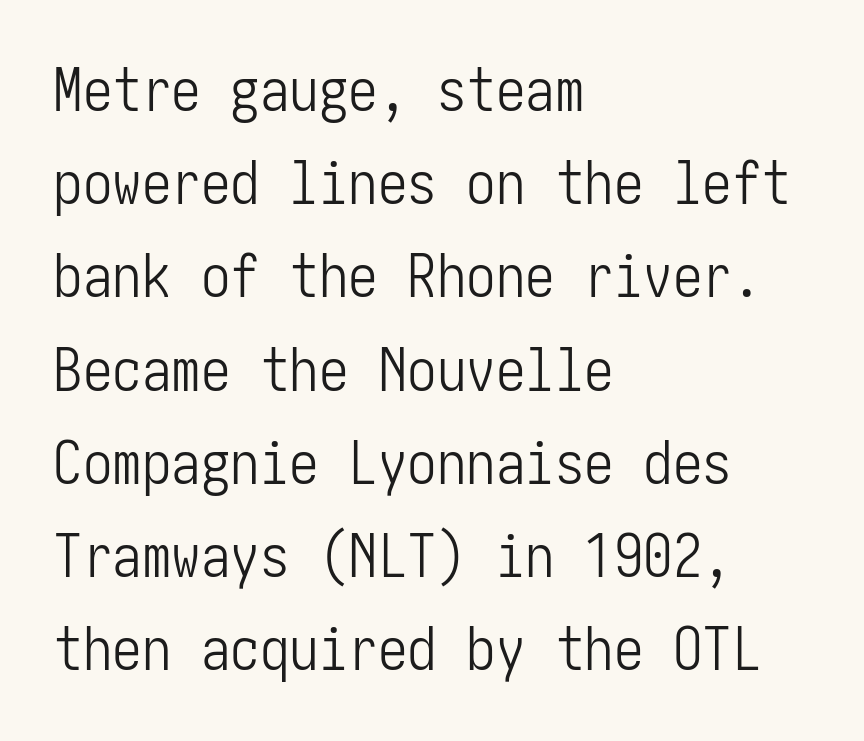
Q: Is the text bold? A: No.
Q: Is the text italic (slanted)? A: No, it is upright.
Q: Is the typeface a serif or a sans-serif typeface? A: Sans-serif.
Q: Is the text underlined? A: No.
Q: How is the paragraph aligned? A: Left-aligned.
Q: Is the spacing between letters normal or unusually wide? A: Normal.
Q: Is the spacing between lines tight, normal or loose? A: Normal.
Q: Width (condensed, normal, or wide)? A: Condensed.
Q: Stroke contrast? A: Low.
Q: x-height? A: Medium.
